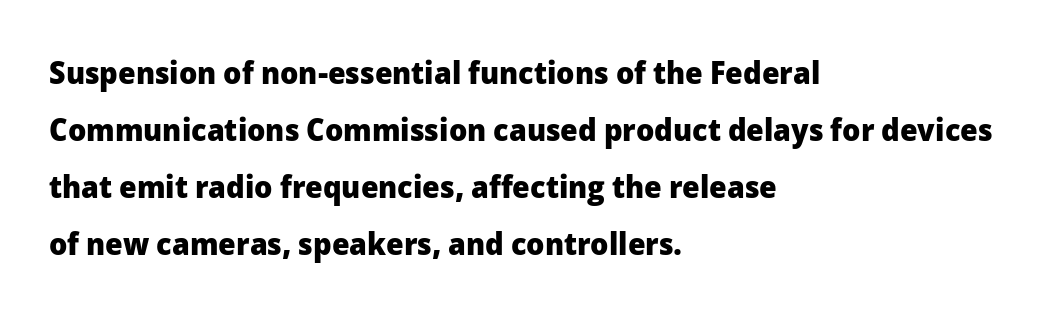
Q: Is the text bold? A: Yes.
Q: Is the text italic (slanted)? A: No, it is upright.
Q: Is the typeface a serif or a sans-serif typeface? A: Sans-serif.
Q: Is the text underlined? A: No.
Q: How is the paragraph aligned? A: Left-aligned.
Q: Is the spacing between letters normal or unusually wide? A: Normal.
Q: Width (condensed, normal, or wide)? A: Normal.
Q: Stroke contrast? A: Low.
Q: x-height? A: Medium.
Q: Monospaced? A: No.
